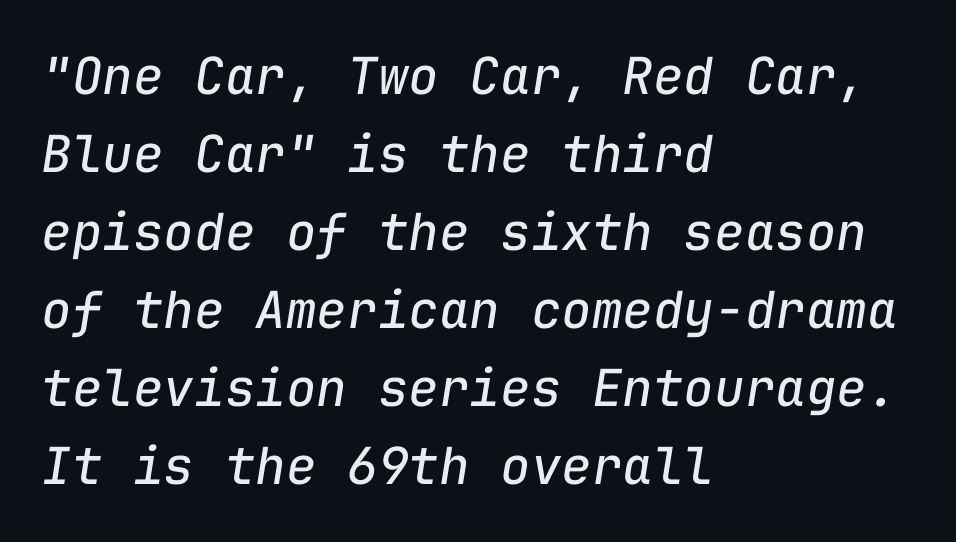
The image shows 51 px regular-weight type, italic (leaning right), monospaced; set left-aligned, normal line spacing (1.53x), normal letter spacing, not underlined; low stroke contrast and a medium x-height.
